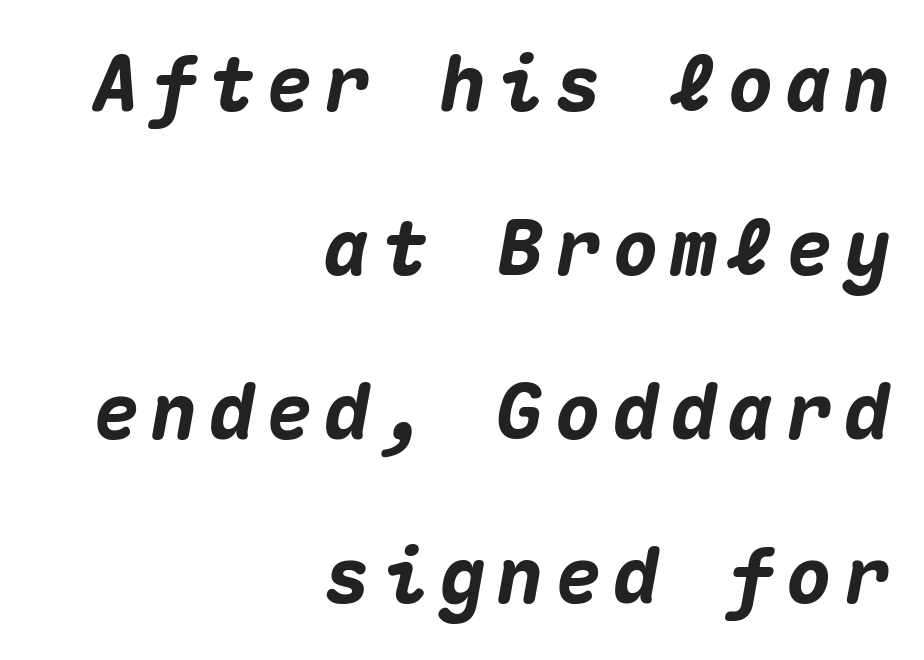
The image shows 77 px heavy type, italic (leaning right), monospaced; set right-aligned, loose line spacing (2.13x), not underlined; medium stroke contrast and a medium x-height.
